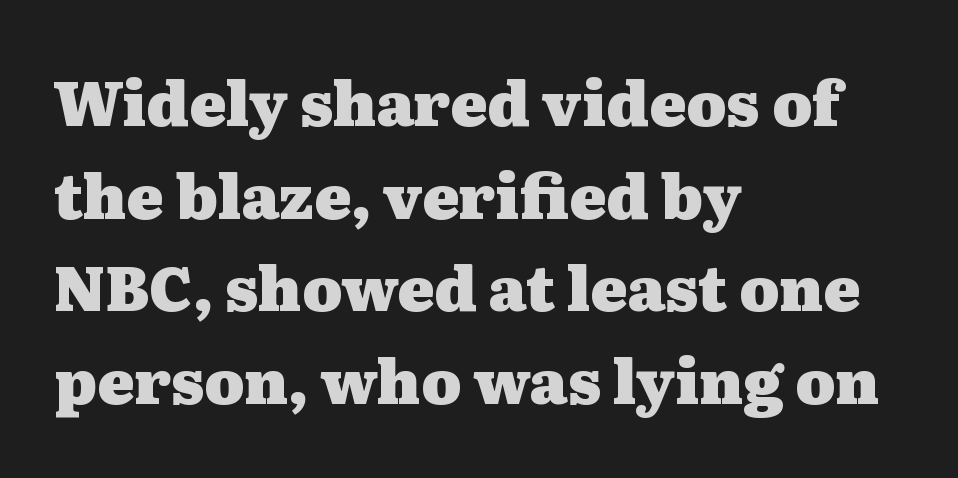
Q: Is the text bold? A: Yes.
Q: Is the text italic (slanted)? A: No, it is upright.
Q: Is the typeface a serif or a sans-serif typeface? A: Serif.
Q: Is the text underlined? A: No.
Q: How is the paragraph aligned? A: Left-aligned.
Q: Is the spacing between letters normal or unusually wide? A: Normal.
Q: Is the spacing between lines tight, normal or loose? A: Normal.
Q: Width (condensed, normal, or wide)? A: Wide.
Q: Stroke contrast? A: Medium.
Q: x-height? A: Medium.
Q: Monospaced? A: No.
